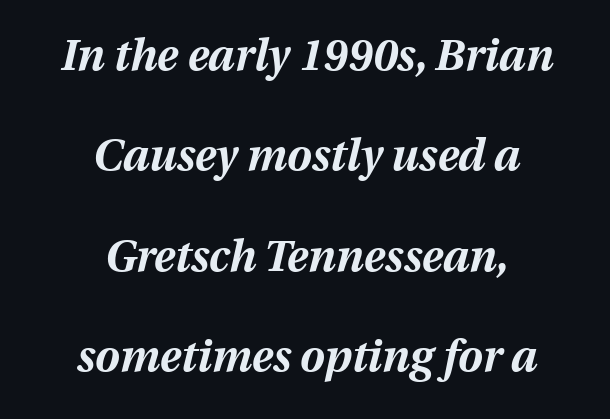
The image shows 44 px bold type, italic (leaning right); set centered, loose line spacing (2.28x), normal letter spacing, not underlined; medium stroke contrast and a medium x-height.
